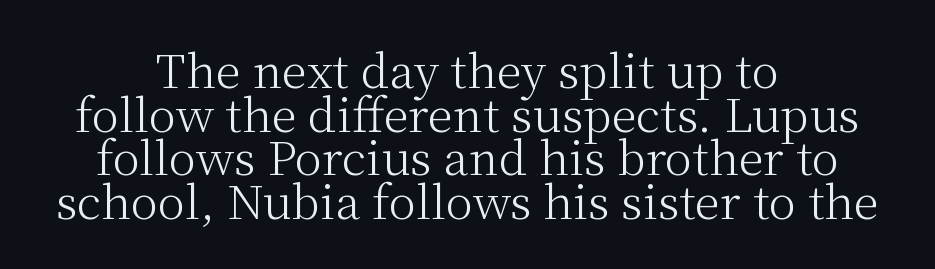
{"serif": "yes", "italic": "no", "bold": "no", "weight": "light", "width": "normal", "stroke_contrast": "medium", "x_height": "medium", "monospaced": "no", "underline": "no", "align": "center", "line_spacing": "tight", "line_spacing_ratio": 0.95, "letter_spacing": "normal", "letter_spacing_em": 0.0, "glyph_px": 46}
